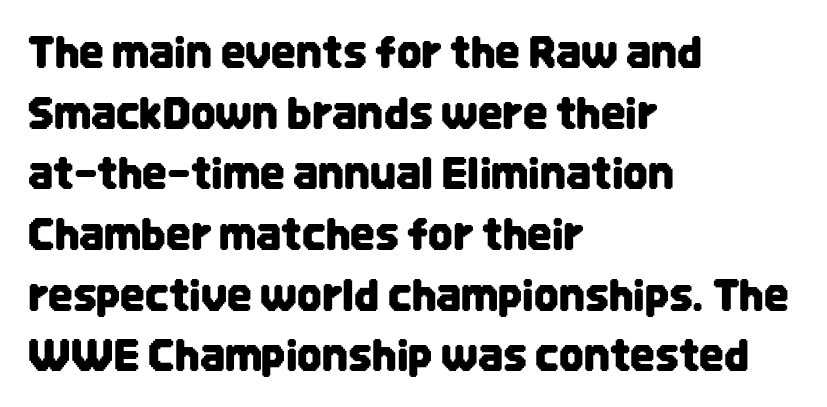
The image shows 43 px condensed sans-serif type, upright; set left-aligned, normal line spacing (1.41x), normal letter spacing, not underlined; low stroke contrast and a large x-height.
